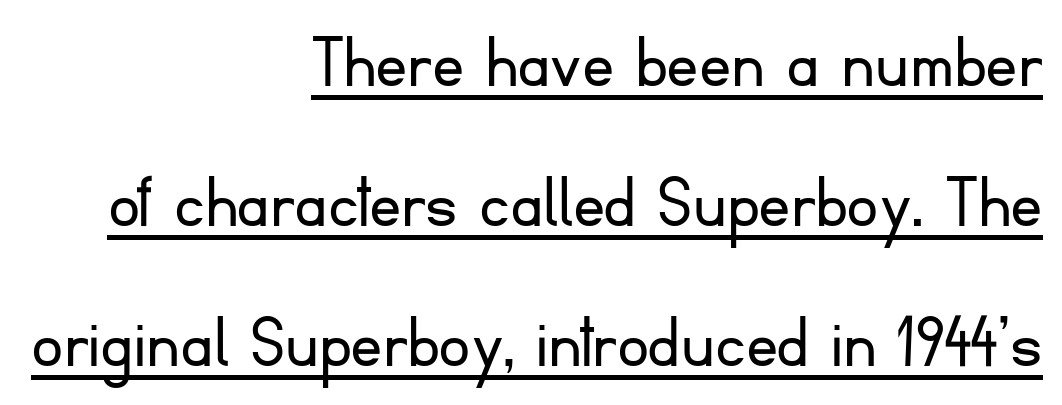
Characters follow at the spacing the type designer built in. Here the designer chose a conventional face with non-uniform glyph widths. You can see a thin bar hugging the bottom of the glyphs. Posture: vertical.
